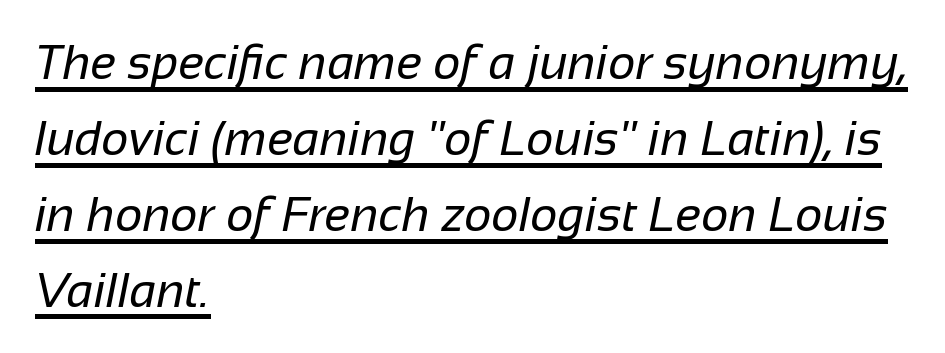
{"serif": "no", "bold": "no", "weight": "regular", "width": "normal", "stroke_contrast": "low", "x_height": "medium", "monospaced": "no", "underline": "yes", "align": "left", "line_spacing": "normal", "line_spacing_ratio": 1.58, "letter_spacing": "normal", "letter_spacing_em": 0.0, "glyph_px": 48}
